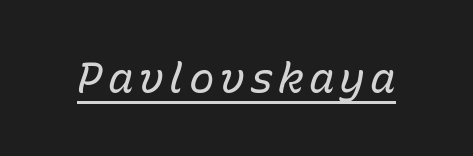
The image shows 43 px regular-weight type, italic (leaning right); set underlined; low stroke contrast and a medium x-height.
